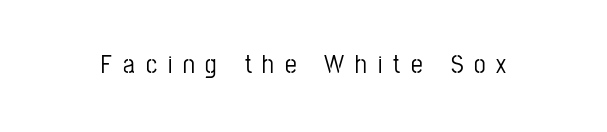
{"italic": "no", "underline": "no", "letter_spacing": "wide", "letter_spacing_em": 0.42, "glyph_px": 26}
